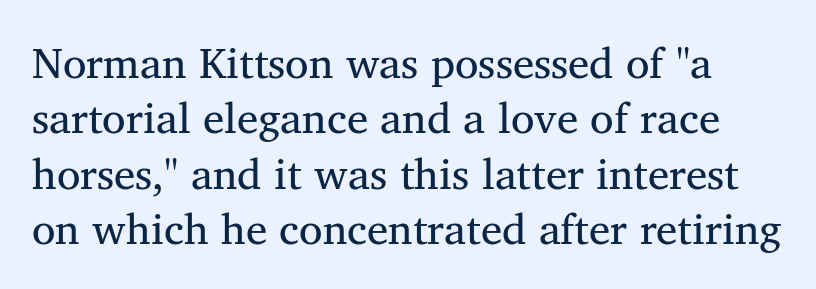
{"serif": "yes", "italic": "no", "bold": "no", "weight": "regular", "width": "normal", "stroke_contrast": "medium", "x_height": "medium", "monospaced": "no", "underline": "no", "line_spacing": "normal", "line_spacing_ratio": 1.29, "letter_spacing": "normal", "letter_spacing_em": 0.0, "glyph_px": 43}
